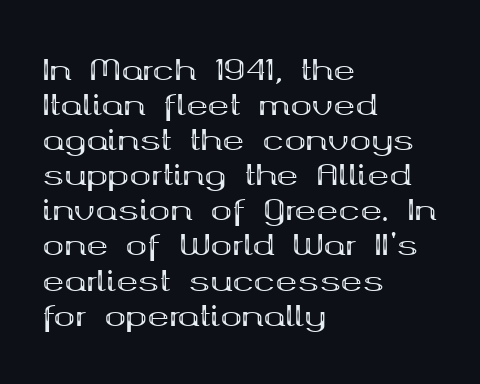
{"serif": "yes", "italic": "no", "bold": "yes", "weight": "bold", "width": "wide", "stroke_contrast": "medium", "x_height": "medium", "monospaced": "no", "underline": "no", "align": "left", "line_spacing_ratio": 1.21, "letter_spacing": "normal", "letter_spacing_em": 0.0, "glyph_px": 29}
